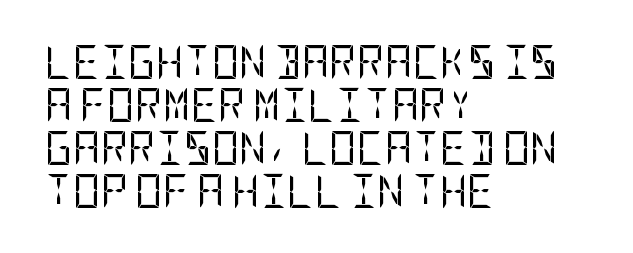
This sample uses plain, unmodified letter spacing. The paragraph has a hard left edge and a soft right edge. The passage shown is not underscored anywhere. A sans-serif font was chosen for this passage. Vertical strokes here are truly vertical. Compared with a typical body face, this is equally light or lighter still.
